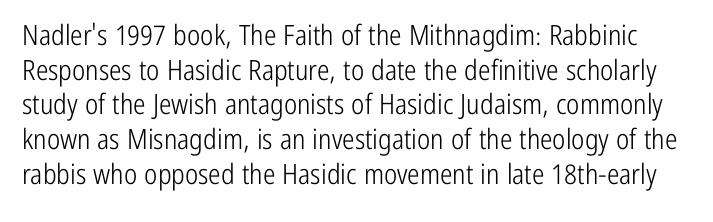
Q: Is the text bold? A: No.
Q: Is the text italic (slanted)? A: No, it is upright.
Q: Is the typeface a serif or a sans-serif typeface? A: Sans-serif.
Q: Is the text underlined? A: No.
Q: Is the spacing between letters normal or unusually wide? A: Normal.
Q: Width (condensed, normal, or wide)? A: Condensed.
Q: Stroke contrast? A: Low.
Q: x-height? A: Medium.
Q: Monospaced? A: No.
